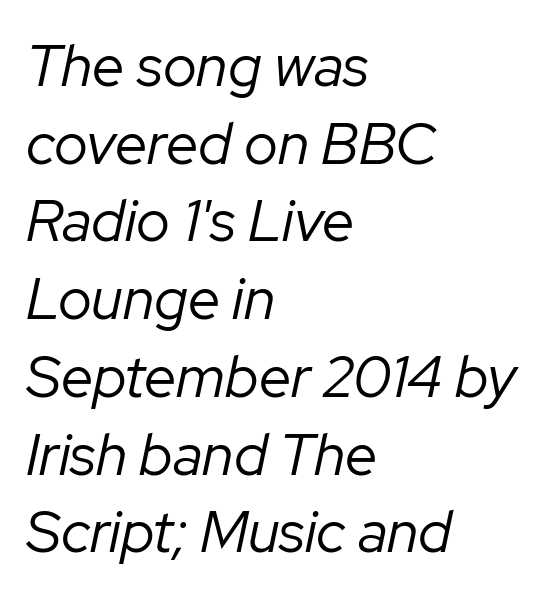
This sample is left-justified, so line endings fall wherever the words run out. Each letter keeps its own natural width here, so spacing adapts to shape. Regular leading. The typography opts for an oblique posture over an upright one. Does extra space separate the letters? No, they use regular spacing. The typeface has the unassuming heft of standard copy or less.
